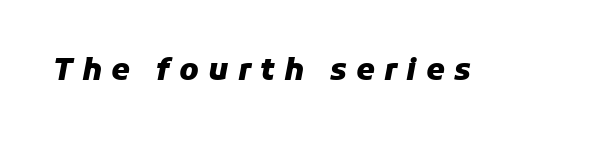
{"italic": "yes", "lean": "right", "slant_degrees": 11, "bold": "yes", "weight": "heavy", "width": "normal", "stroke_contrast": "low", "x_height": "medium", "monospaced": "no", "underline": "no", "letter_spacing": "wide", "letter_spacing_em": 0.31, "glyph_px": 30}
